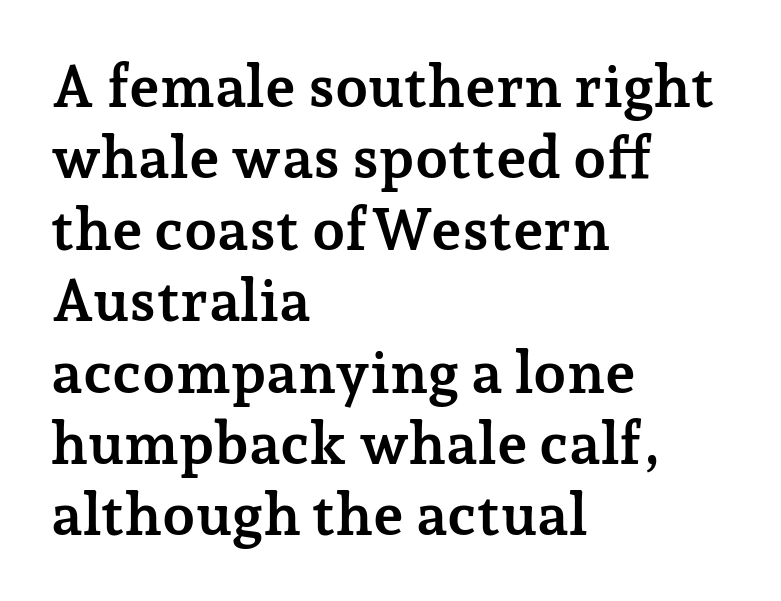
The specimen reads as upright at a glance. Type without underlining. Visually the block forms a straight wall on the left and a jagged coastline on the right. The passage shown is emphatically bold.
